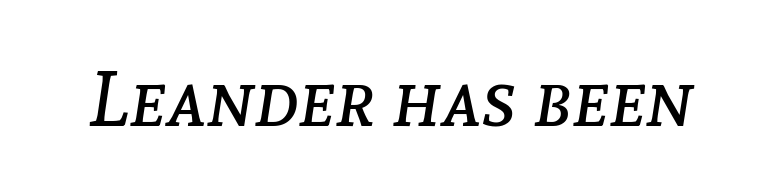
{"italic": "yes", "lean": "right", "slant_degrees": 8, "bold": "no", "weight": "regular", "width": "normal", "stroke_contrast": "low", "x_height": "medium", "monospaced": "no", "underline": "no", "letter_spacing": "normal", "letter_spacing_em": 0.0, "glyph_px": 78}
